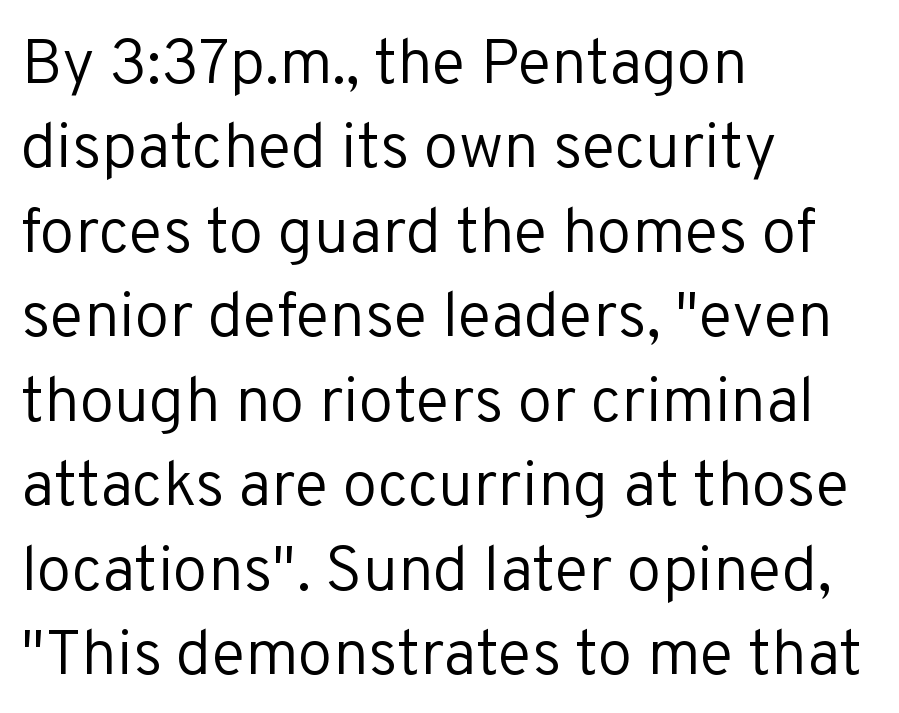
{"serif": "no", "italic": "no", "bold": "no", "weight": "regular", "width": "normal", "stroke_contrast": "low", "x_height": "medium", "monospaced": "no", "underline": "no", "align": "left", "line_spacing": "normal", "line_spacing_ratio": 1.34, "letter_spacing": "normal", "letter_spacing_em": 0.0, "glyph_px": 63}
